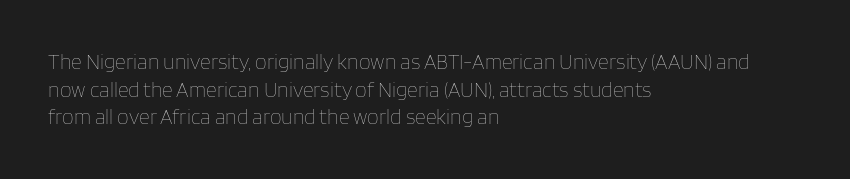
{"italic": "no", "bold": "no", "underline": "no", "align": "left", "line_spacing": "normal", "line_spacing_ratio": 1.31, "letter_spacing": "normal", "letter_spacing_em": 0.0, "glyph_px": 21}
